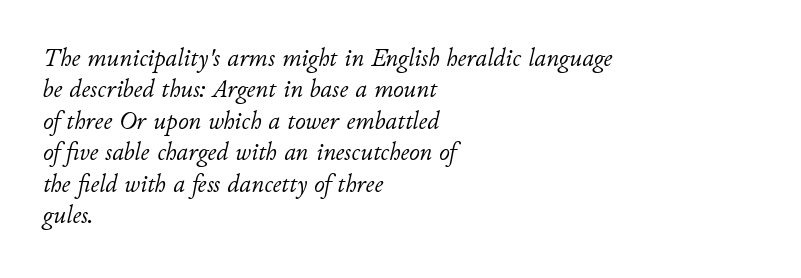
The image shows 26 px text type, italic (leaning right); set left-aligned, line spacing 1.21x, normal letter spacing, not underlined.
